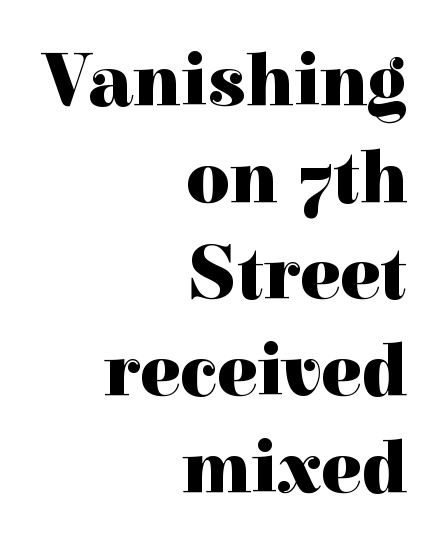
The image shows 75 px heavy serif type, upright; set right-aligned, normal line spacing (1.29x), normal letter spacing, not underlined; a medium x-height.
